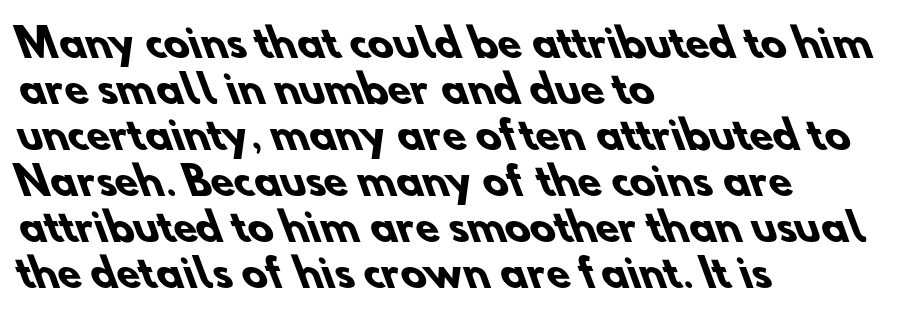
Q: Is the text bold? A: Yes.
Q: Is the typeface a serif or a sans-serif typeface? A: Sans-serif.
Q: Is the text underlined? A: No.
Q: How is the paragraph aligned? A: Left-aligned.
Q: Is the spacing between letters normal or unusually wide? A: Normal.
Q: Width (condensed, normal, or wide)? A: Normal.
Q: Stroke contrast? A: Low.
Q: x-height? A: Small.
Q: Monospaced? A: No.
